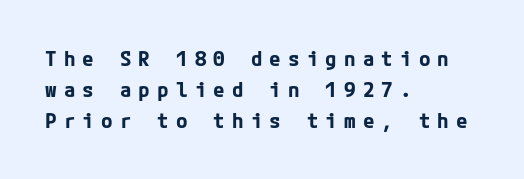
{"italic": "no", "bold": "yes", "underline": "no", "align": "left", "line_spacing": "normal", "line_spacing_ratio": 1.48, "letter_spacing": "wide", "letter_spacing_em": 0.34, "glyph_px": 21}
